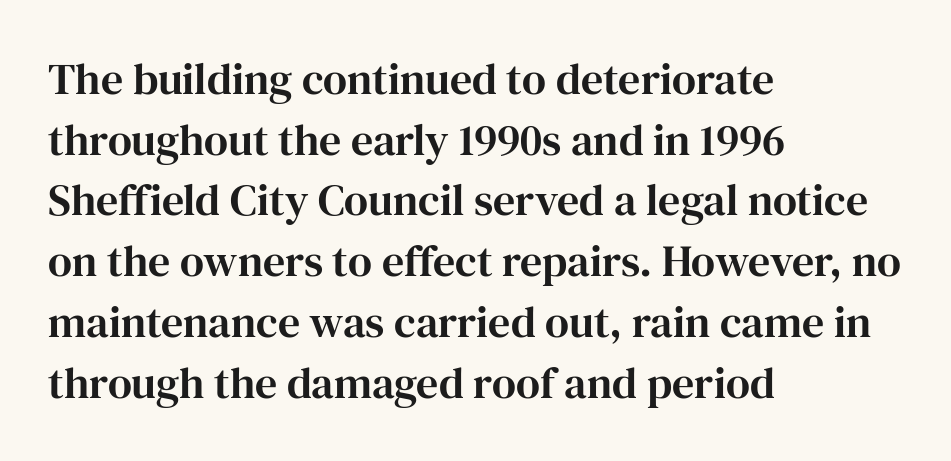
Q: Is the text italic (slanted)? A: No, it is upright.
Q: Is the typeface a serif or a sans-serif typeface? A: Serif.
Q: Is the text underlined? A: No.
Q: How is the paragraph aligned? A: Left-aligned.
Q: Is the spacing between letters normal or unusually wide? A: Normal.
Q: Is the spacing between lines tight, normal or loose? A: Normal.
Q: Width (condensed, normal, or wide)? A: Normal.
Q: Stroke contrast? A: High.
Q: x-height? A: Medium.
Q: Monospaced? A: No.
